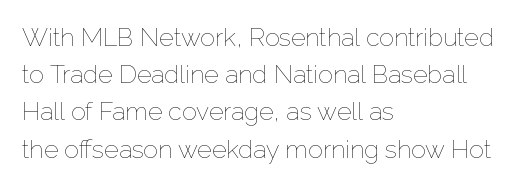
Each new line begins a customary step beneath the previous one. In CSS terms this would be text-align: left. Every character sits straight up, as roman type does. Inter-character spacing is left at the font's built-in metrics.
